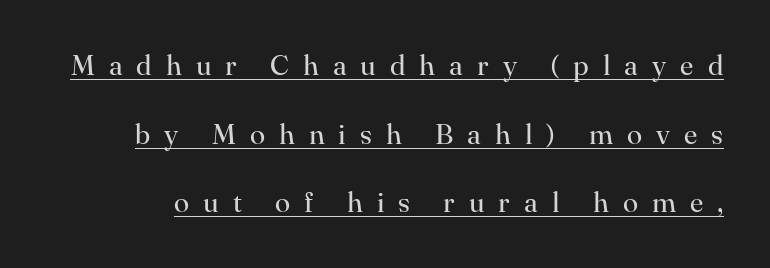
The image shows 28 px regular-weight serif type, upright; set loose line spacing (2.45x), unusually wide letter spacing (+0.5 em), underlined; high stroke contrast and a small x-height.
